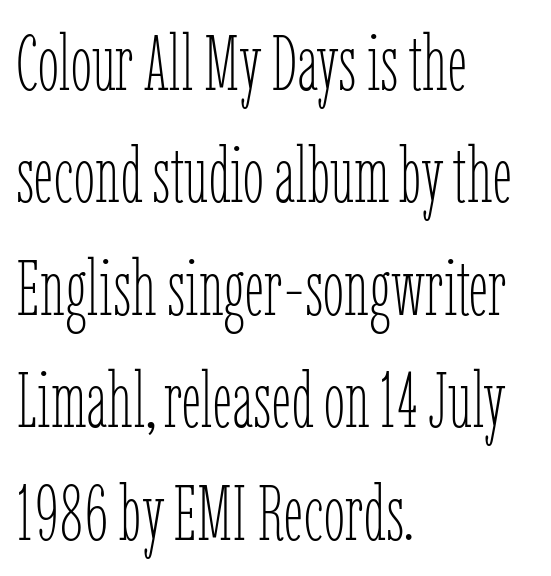
{"italic": "no", "bold": "no", "weight": "thin", "width": "condensed", "stroke_contrast": "low", "x_height": "medium", "monospaced": "no", "underline": "no", "align": "left", "line_spacing": "normal", "line_spacing_ratio": 1.46, "letter_spacing": "normal", "letter_spacing_em": 0.0, "glyph_px": 77}
